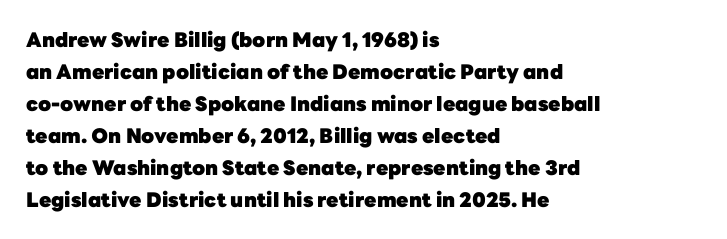
Q: Is the text bold? A: Yes.
Q: Is the text italic (slanted)? A: No, it is upright.
Q: Is the text underlined? A: No.
Q: How is the paragraph aligned? A: Left-aligned.
Q: Is the spacing between letters normal or unusually wide? A: Normal.
Q: Is the spacing between lines tight, normal or loose? A: Normal.
